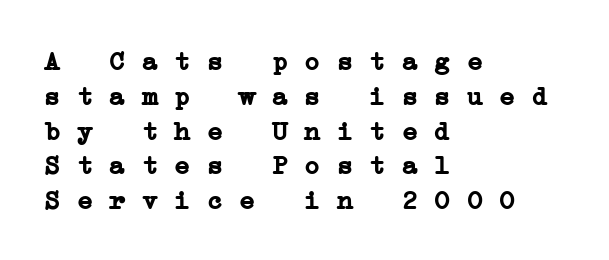
Q: Is the text bold? A: Yes.
Q: Is the text underlined? A: No.
Q: How is the paragraph aligned? A: Left-aligned.
Q: Is the spacing between letters normal or unusually wide? A: Normal.
Q: Is the spacing between lines tight, normal or loose? A: Normal.
